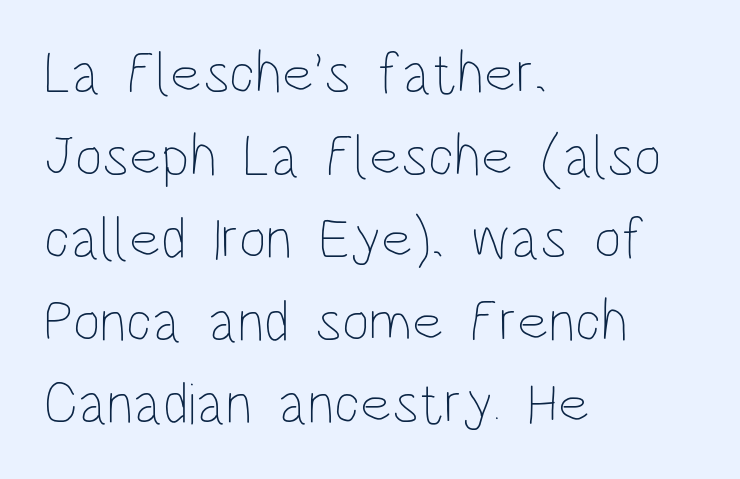
The image shows 59 px thin, condensed type, upright; set left-aligned, normal line spacing (1.4x), normal letter spacing, not underlined; low stroke contrast and a large x-height.
